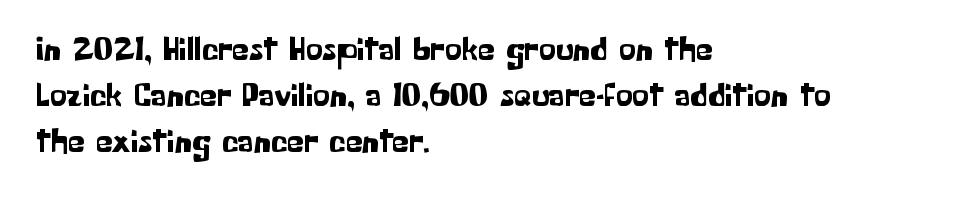
Q: Is the text italic (slanted)? A: No, it is upright.
Q: Is the typeface a serif or a sans-serif typeface? A: Sans-serif.
Q: Is the text underlined? A: No.
Q: How is the paragraph aligned? A: Left-aligned.
Q: Is the spacing between letters normal or unusually wide? A: Normal.
Q: Is the spacing between lines tight, normal or loose? A: Normal.
Q: Width (condensed, normal, or wide)? A: Normal.
Q: Stroke contrast? A: Low.
Q: x-height? A: Medium.
Q: Monospaced? A: No.
